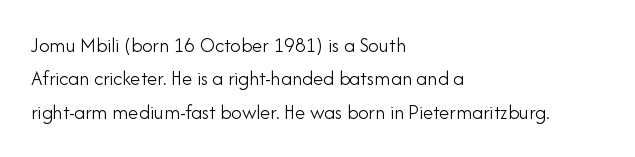
The image shows 21 px text type, upright; set left-aligned, normal line spacing (1.59x), normal letter spacing, not underlined.
